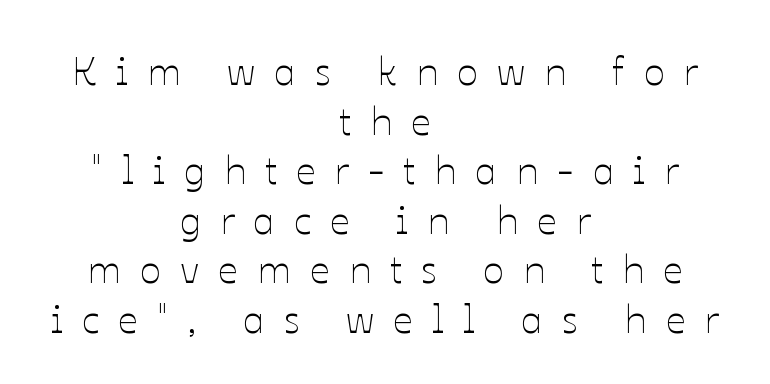
{"italic": "no", "bold": "no", "weight": "thin", "width": "normal", "stroke_contrast": "low", "x_height": "medium", "monospaced": "no", "underline": "no", "align": "center", "line_spacing": "normal", "line_spacing_ratio": 1.27, "letter_spacing": "wide", "letter_spacing_em": 0.49, "glyph_px": 39}
